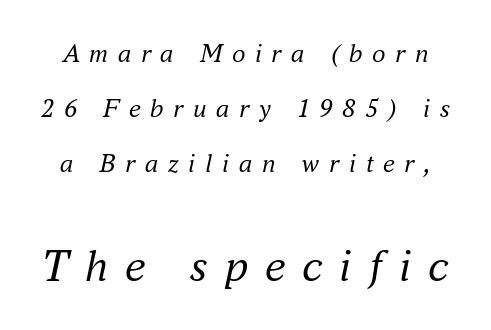
Q: Is the text bold? A: No.
Q: Is the text italic (slanted)? A: Yes, it leans right by about 16 degrees.
Q: Is the typeface a serif or a sans-serif typeface? A: Serif.
Q: Is the text underlined? A: No.
Q: Is the spacing between letters normal or unusually wide? A: Unusually wide.
Q: Is the spacing between lines tight, normal or loose? A: Loose.
Q: Which block of text is set in a larger size, the first (top) or the second (bottom)? A: The second (bottom) one.
Q: Width (condensed, normal, or wide)? A: Normal.
Q: Stroke contrast? A: Medium.
Q: x-height? A: Small.
Q: Monospaced? A: No.
